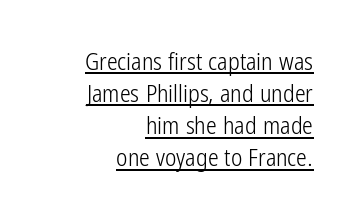
Underlining? Definitely there. The font is comparable to plain body text, perhaps lighter. Leftover space on each line is placed entirely before the opening word. Vertical strokes here are truly vertical. Evenly set lines give the paragraph a standard silhouette. Does extra space separate the letters? No, they use regular spacing.
